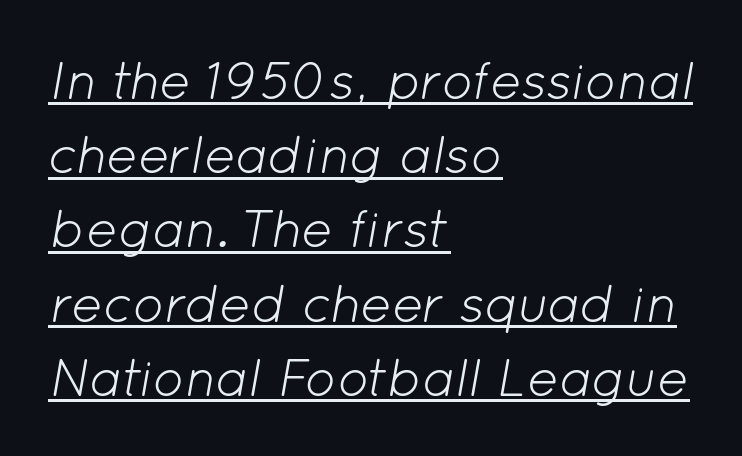
The image shows 53 px light type, italic (leaning right); set left-aligned, normal line spacing (1.4x), normal letter spacing, underlined; low stroke contrast and a medium x-height.
